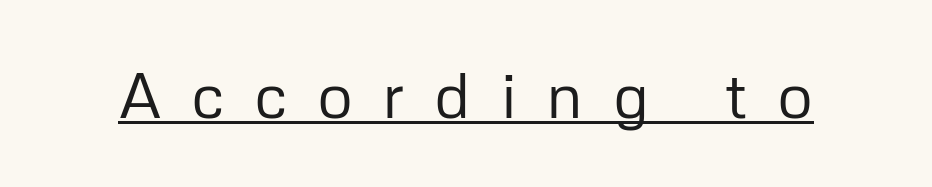
Serifs: no, the terminals of the letterforms are clean. The rendering inserts visible extra space after every character. Do the characters align in a grid? No, the font is proportional. Compared with a typical body face, this is equally light or lighter still.
